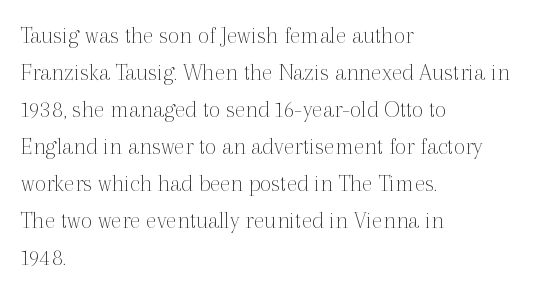
Q: Is the text bold? A: No.
Q: Is the text italic (slanted)? A: No, it is upright.
Q: Is the text underlined? A: No.
Q: How is the paragraph aligned? A: Left-aligned.
Q: Is the spacing between letters normal or unusually wide? A: Normal.
Q: Is the spacing between lines tight, normal or loose? A: Normal.
